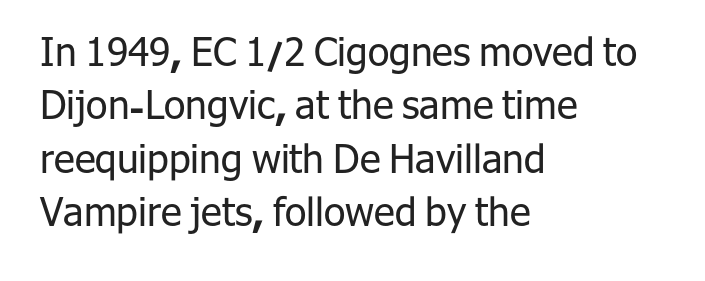
The image shows 39 px regular-weight sans-serif type, upright; set left-aligned, normal line spacing (1.37x), normal letter spacing, not underlined; low stroke contrast and a medium x-height.
